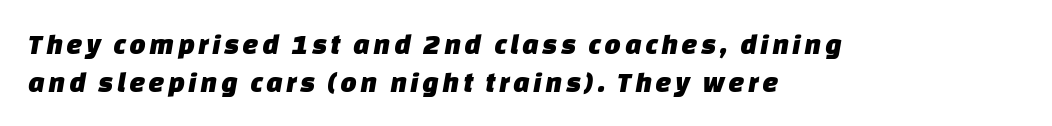
You can tell from the bare stems that sans-serif type was used. Line spacing here is normal. Is this a fixed-width face? No — the glyphs have proportional, varying widths. Words float on clear page, feet unadorned. Teacher's note: observe the even left margin — that is flush-left alignment.
